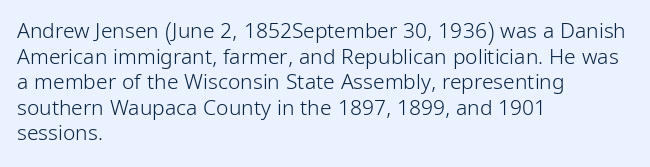
Q: Is the text bold? A: No.
Q: Is the text italic (slanted)? A: No, it is upright.
Q: Is the text underlined? A: No.
Q: How is the paragraph aligned? A: Left-aligned.
Q: Is the spacing between letters normal or unusually wide? A: Normal.
